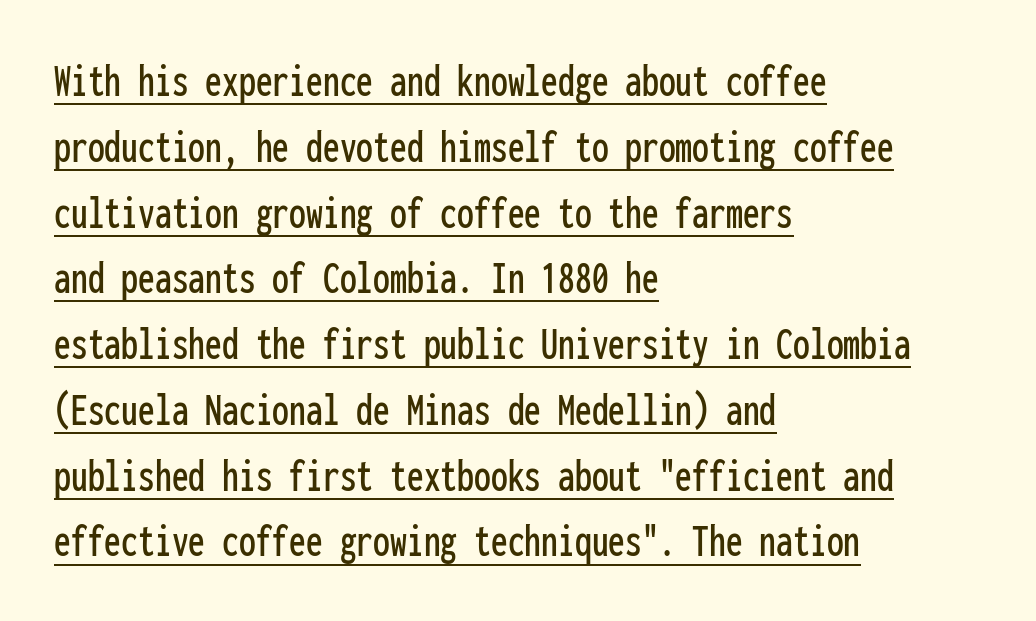
Q: Is the text italic (slanted)? A: No, it is upright.
Q: Is the typeface a serif or a sans-serif typeface? A: Sans-serif.
Q: Is the text underlined? A: Yes.
Q: How is the paragraph aligned? A: Left-aligned.
Q: Is the spacing between letters normal or unusually wide? A: Normal.
Q: Is the spacing between lines tight, normal or loose? A: Normal.
Q: Width (condensed, normal, or wide)? A: Condensed.
Q: Stroke contrast? A: Low.
Q: x-height? A: Medium.
Q: Monospaced? A: Yes.
